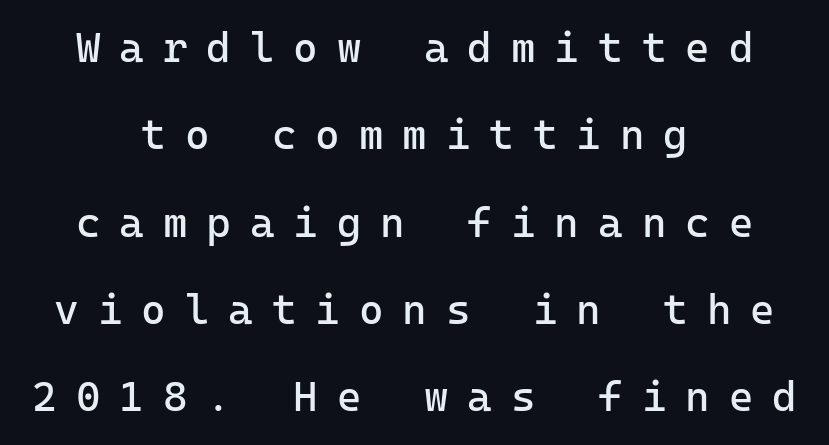
The image shows 42 px regular-weight sans-serif type, upright, monospaced; set centered, loose line spacing (2.08x), unusually wide letter spacing (+0.45 em), not underlined; low stroke contrast and a medium x-height.
